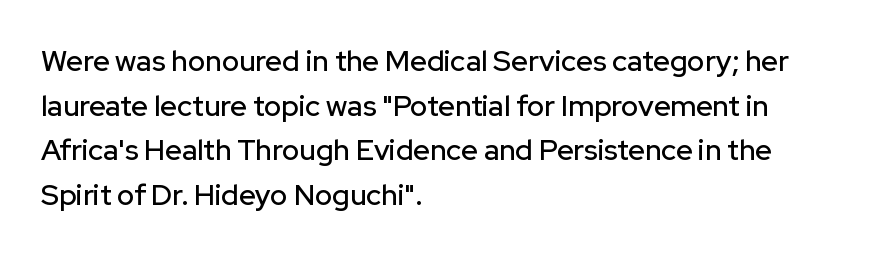
Q: Is the text italic (slanted)? A: No, it is upright.
Q: Is the typeface a serif or a sans-serif typeface? A: Sans-serif.
Q: Is the text underlined? A: No.
Q: How is the paragraph aligned? A: Left-aligned.
Q: Is the spacing between letters normal or unusually wide? A: Normal.
Q: Is the spacing between lines tight, normal or loose? A: Normal.
Q: Width (condensed, normal, or wide)? A: Normal.
Q: Stroke contrast? A: Low.
Q: x-height? A: Medium.
Q: Monospaced? A: No.
